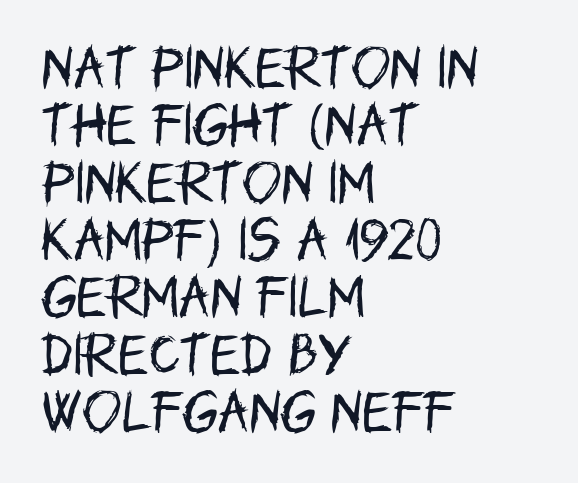
The characters display no serif detailing; their extremities are plain. Lines of text with bare space underneath. Glyph-to-glyph distance matches everyday printed text. The face used here is proportionally spaced, like ordinary book or web type.
